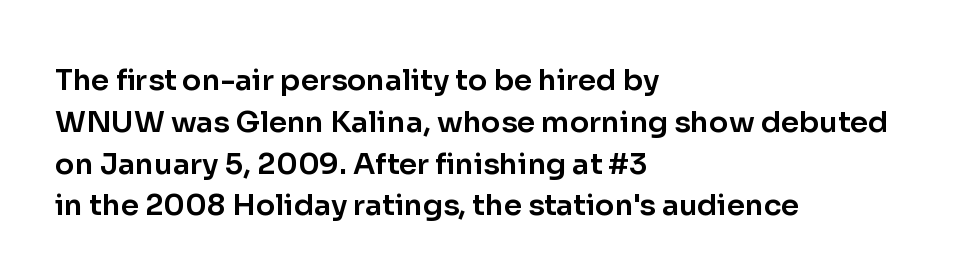
The image shows 29 px sans-serif type, upright; set left-aligned, normal line spacing (1.44x), normal letter spacing, not underlined; low stroke contrast and a medium x-height.
